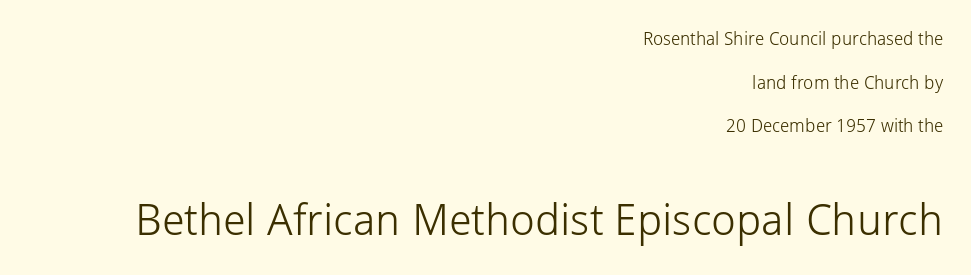
{"serif": "no", "italic": "no", "bold": "no", "weight": "light", "width": "normal", "stroke_contrast": "low", "x_height": "medium", "monospaced": "no", "underline": "no", "align": "right", "line_spacing": "loose", "line_spacing_ratio": 2.43, "letter_spacing": "normal", "letter_spacing_em": 0.0, "larger_block": "second", "size_ratio": 2.44, "glyph_px": 44}
